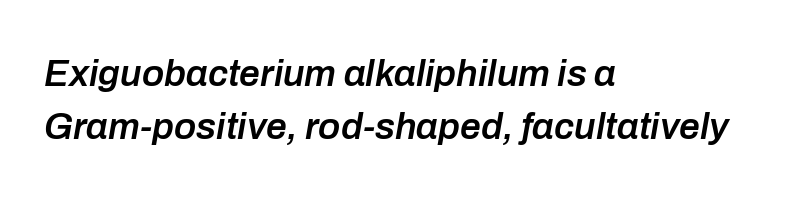
{"italic": "yes", "lean": "right", "slant_degrees": 10, "bold": "semi", "weight": "semibold", "width": "normal", "stroke_contrast": "low", "x_height": "medium", "monospaced": "no", "underline": "no", "align": "left", "line_spacing": "normal", "line_spacing_ratio": 1.43, "letter_spacing": "normal", "letter_spacing_em": 0.0, "glyph_px": 37}
